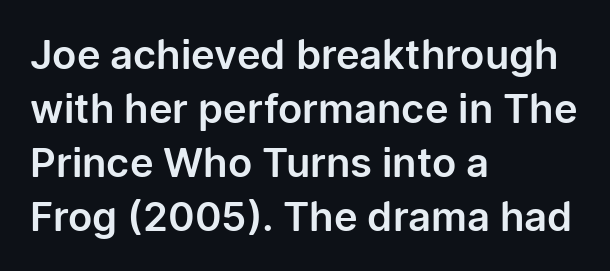
Q: Is the text italic (slanted)? A: No, it is upright.
Q: Is the typeface a serif or a sans-serif typeface? A: Sans-serif.
Q: Is the text underlined? A: No.
Q: How is the paragraph aligned? A: Left-aligned.
Q: Is the spacing between letters normal or unusually wide? A: Normal.
Q: Is the spacing between lines tight, normal or loose? A: Normal.
Q: Width (condensed, normal, or wide)? A: Normal.
Q: Stroke contrast? A: Low.
Q: x-height? A: Medium.
Q: Monospaced? A: No.
